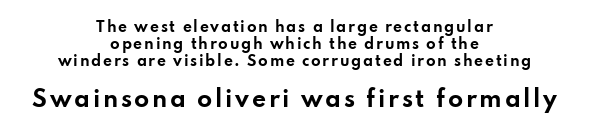
{"italic": "no", "bold": "yes", "underline": "no", "align": "center", "line_spacing_ratio": 1.23, "larger_block": "second", "size_ratio": 1.57, "glyph_px": 22}
